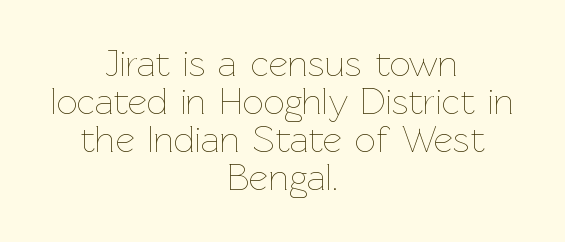
Q: Is the text bold? A: No.
Q: Is the text italic (slanted)? A: No, it is upright.
Q: Is the text underlined? A: No.
Q: How is the paragraph aligned? A: Centered.
Q: Is the spacing between letters normal or unusually wide? A: Normal.
Q: Is the spacing between lines tight, normal or loose? A: Tight.
Q: Width (condensed, normal, or wide)? A: Normal.
Q: Stroke contrast? A: Low.
Q: x-height? A: Medium.
Q: Monospaced? A: No.
